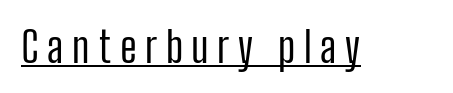
The letters stand upright; this is a roman face. Is the stroke heavy? The answer is a plain regular-or-lighter. The face used here is proportionally spaced, like ordinary book or web type. Each letter's strokes conclude bluntly, with no projecting serifs. You could only call the tracking loose — the letters float apart.
